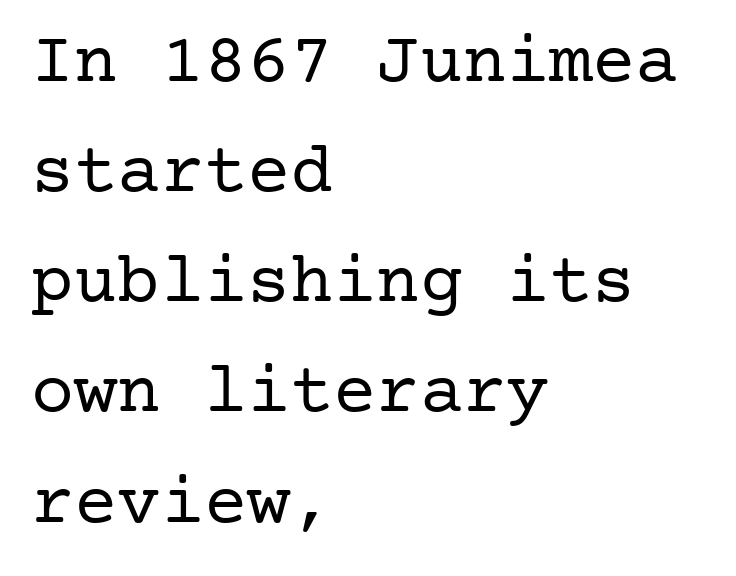
The image shows 72 px regular-weight serif type, upright; set left-aligned, normal line spacing (1.53x), normal letter spacing, not underlined; low stroke contrast and a medium x-height.
